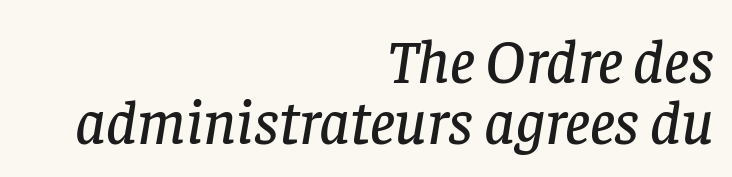
The image shows 62 px serif type, italic (leaning right); set right-aligned, tight line spacing (0.99x), normal letter spacing, not underlined; low stroke contrast and a large x-height.
